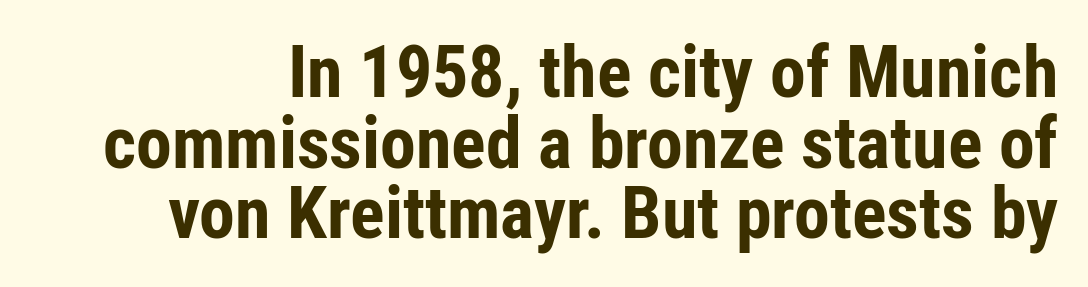
Note: no serifs on the glyphs. Its strokes are broad and dark, the hallmark of bold type. The passage shown is typed in a proportional face where columns would drift. This block would grow much taller if given ordinary leading; it's compressed now. There is no visible air inserted between adjacent glyphs. Beneath every word, the page is bare.
